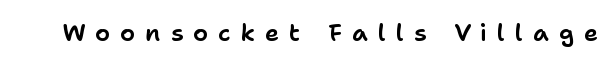
You can tell it's not italic because the verticals are truly vertical. Check under the words: just untouched page. There is plenty of visible air inserted between adjacent glyphs.
